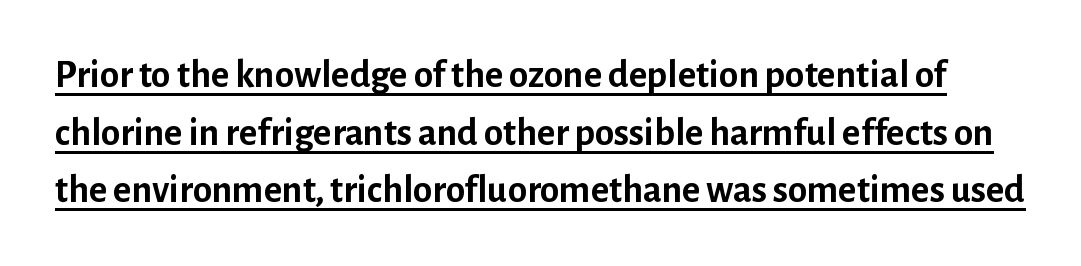
The image shows 39 px semibold sans-serif type, upright; set normal line spacing (1.48x), normal letter spacing, underlined; low stroke contrast and a medium x-height.
